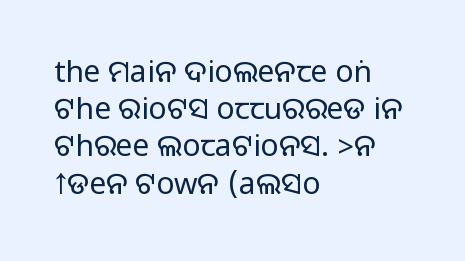
Words appear dense and cohesive because spacing is normal. The rag falls on the right side of this text block. Italic: no, the glyphs are upright roman. The rendering uses natural spacing where letterforms have individual widths. Unmarked baselines from the first word to the last.
